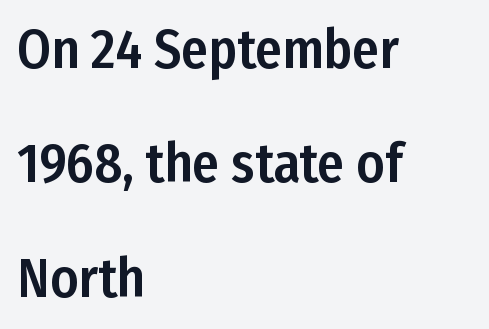
Q: Is the text italic (slanted)? A: No, it is upright.
Q: Is the typeface a serif or a sans-serif typeface? A: Sans-serif.
Q: Is the text underlined? A: No.
Q: How is the paragraph aligned? A: Left-aligned.
Q: Is the spacing between letters normal or unusually wide? A: Normal.
Q: Is the spacing between lines tight, normal or loose? A: Loose.
Q: Width (condensed, normal, or wide)? A: Condensed.
Q: Stroke contrast? A: Low.
Q: x-height? A: Medium.
Q: Monospaced? A: No.
